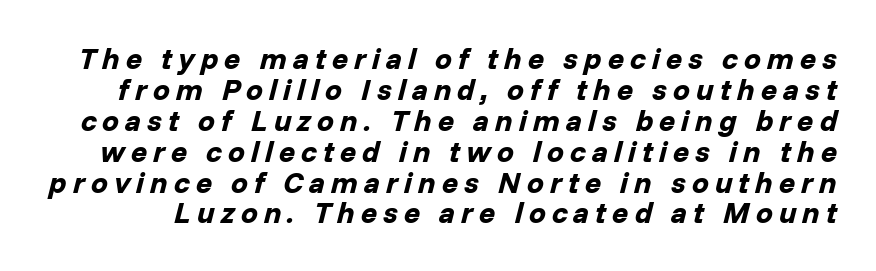
Strokes here are thick enough to call this a true bold. Note the varied advance widths — an 'i' is clearly narrower than an 'm'. Rendered with sloped, italic letterforms. Each row of text sits above clean, open space.
